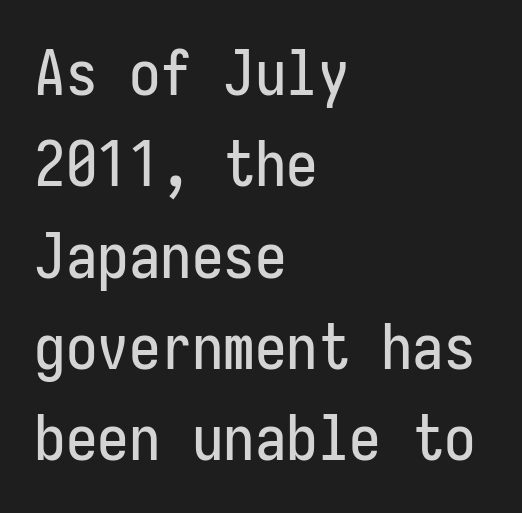
Q: Is the text italic (slanted)? A: No, it is upright.
Q: Is the typeface a serif or a sans-serif typeface? A: Sans-serif.
Q: Is the text underlined? A: No.
Q: How is the paragraph aligned? A: Left-aligned.
Q: Is the spacing between letters normal or unusually wide? A: Normal.
Q: Is the spacing between lines tight, normal or loose? A: Normal.
Q: Width (condensed, normal, or wide)? A: Condensed.
Q: Stroke contrast? A: Low.
Q: x-height? A: Medium.
Q: Monospaced? A: Yes.
